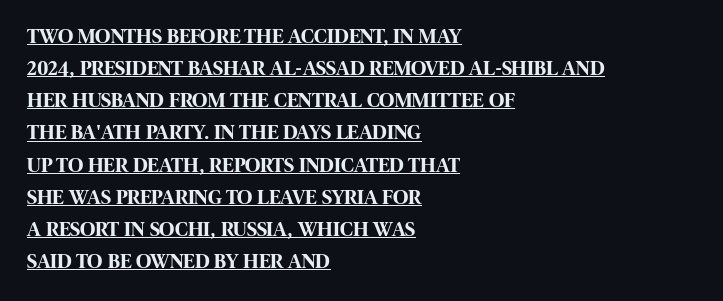
{"italic": "no", "bold": "yes", "underline": "yes", "align": "left", "line_spacing": "normal", "line_spacing_ratio": 1.53, "letter_spacing": "normal", "letter_spacing_em": 0.0, "glyph_px": 21}
